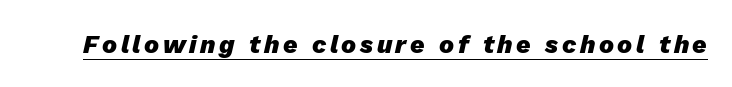
{"italic": "yes", "lean": "right", "slant_degrees": 13, "bold": "yes", "underline": "yes", "glyph_px": 25}
